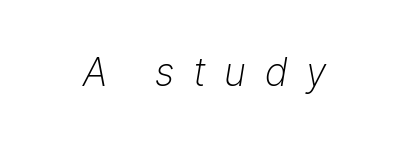
Q: Is the text bold? A: No.
Q: Is the text italic (slanted)? A: Yes, it leans right by about 9 degrees.
Q: Is the text underlined? A: No.
Q: Is the spacing between letters normal or unusually wide? A: Unusually wide.
Q: Width (condensed, normal, or wide)? A: Normal.
Q: Stroke contrast? A: Low.
Q: x-height? A: Medium.
Q: Monospaced? A: No.
